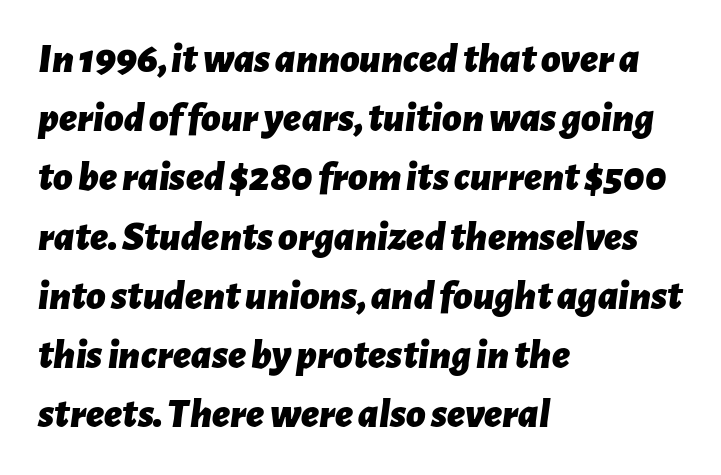
These lines are rendered in a variable-pitch font. Rows of type keep a routine distance in the vertical direction. You'd pick this weight for a headline — it's a proper bold. Layout note: lines flush left. Each row of text sits above clean, open space.
